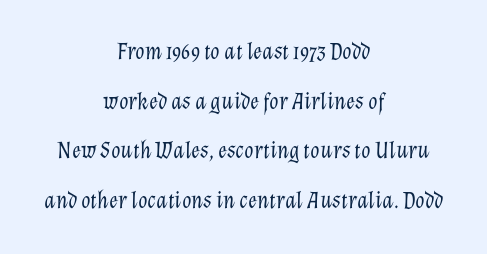
Q: Is the text bold? A: No.
Q: Is the text italic (slanted)? A: Yes, it leans right by about 12 degrees.
Q: Is the text underlined? A: No.
Q: How is the paragraph aligned? A: Centered.
Q: Is the spacing between letters normal or unusually wide? A: Normal.
Q: Is the spacing between lines tight, normal or loose? A: Loose.
